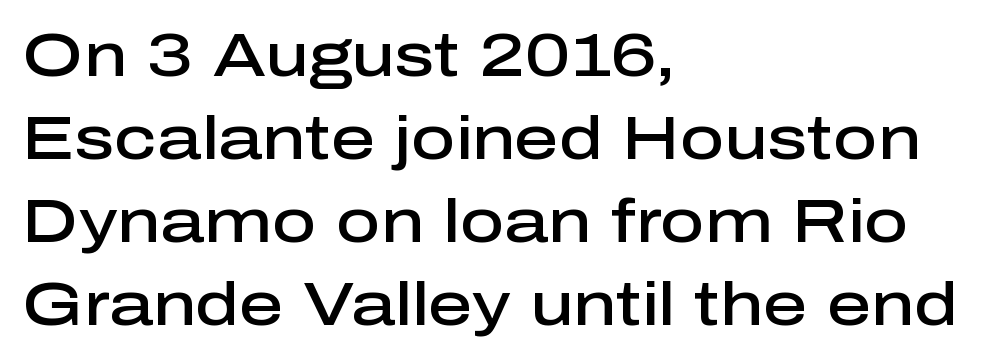
The image shows 61 px semibold sans-serif type, upright; set left-aligned, normal line spacing (1.36x), normal letter spacing, not underlined; low stroke contrast and a medium x-height.
